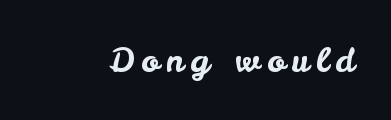
Q: Is the text italic (slanted)? A: Yes.
Q: Is the typeface a serif or a sans-serif typeface? A: Sans-serif.
Q: Is the text underlined? A: No.
Q: Is the spacing between letters normal or unusually wide? A: Unusually wide.
Q: Width (condensed, normal, or wide)? A: Normal.
Q: Stroke contrast? A: Low.
Q: x-height? A: Small.
Q: Monospaced? A: No.
